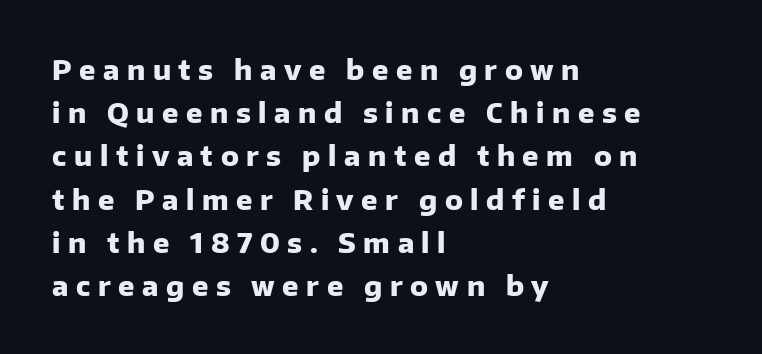
The image shows 27 px bold type, upright; set left-aligned, normal line spacing (1.6x), unusually wide letter spacing (+0.28 em), not underlined.
